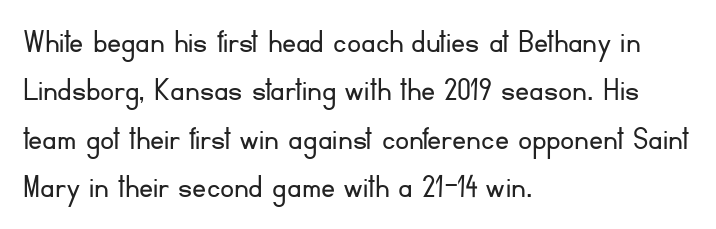
{"serif": "no", "italic": "no", "bold": "no", "weight": "light", "width": "normal", "stroke_contrast": "low", "x_height": "small", "monospaced": "no", "underline": "no", "align": "left", "line_spacing": "normal", "line_spacing_ratio": 1.38, "letter_spacing": "normal", "letter_spacing_em": 0.0, "glyph_px": 35}
